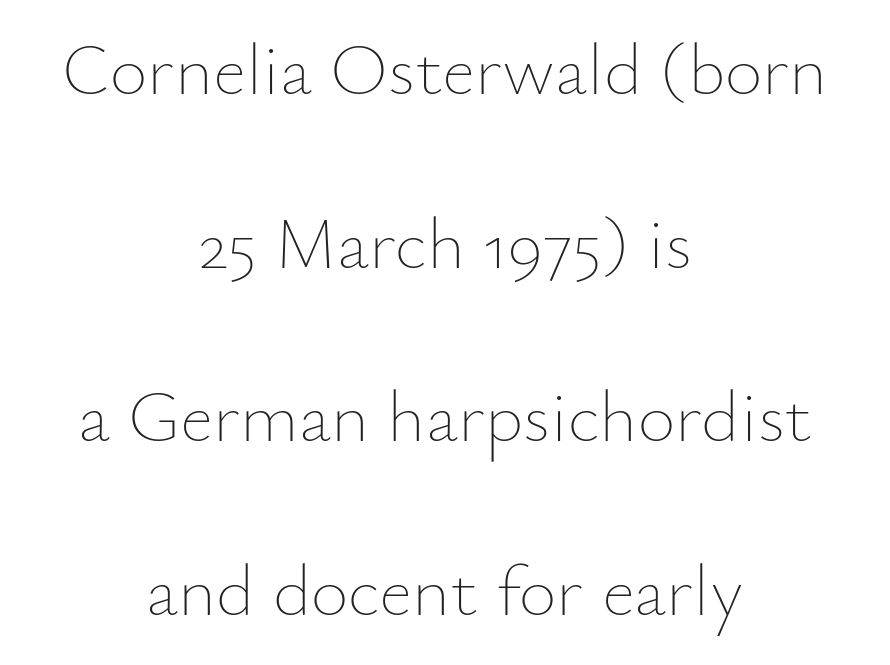
{"italic": "no", "bold": "no", "weight": "thin", "width": "normal", "stroke_contrast": "low", "x_height": "small", "monospaced": "no", "underline": "no", "align": "center", "line_spacing": "loose", "line_spacing_ratio": 2.38, "letter_spacing": "normal", "letter_spacing_em": 0.0, "glyph_px": 73}
